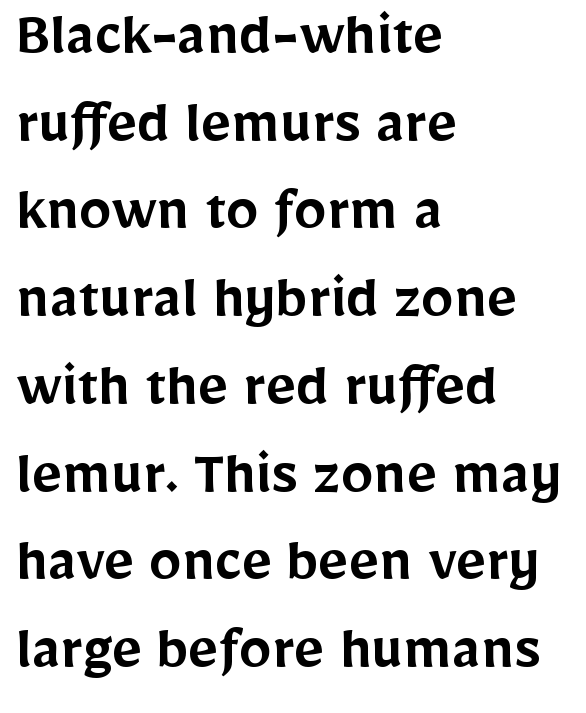
The image shows 65 px semibold sans-serif type, upright; set left-aligned, normal line spacing (1.35x), normal letter spacing, not underlined; low stroke contrast and a medium x-height.
